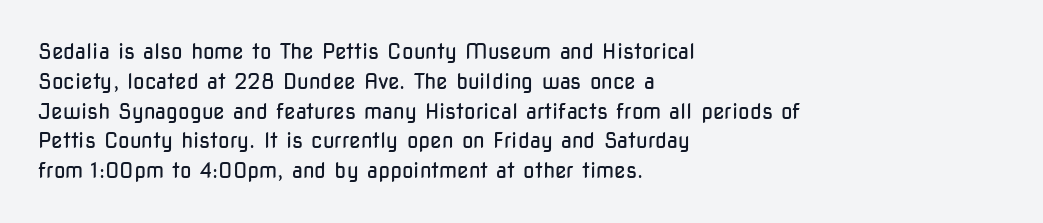
Q: Is the text bold? A: No.
Q: Is the text italic (slanted)? A: No, it is upright.
Q: Is the text underlined? A: No.
Q: How is the paragraph aligned? A: Left-aligned.
Q: Is the spacing between letters normal or unusually wide? A: Normal.
Q: Is the spacing between lines tight, normal or loose? A: Normal.
